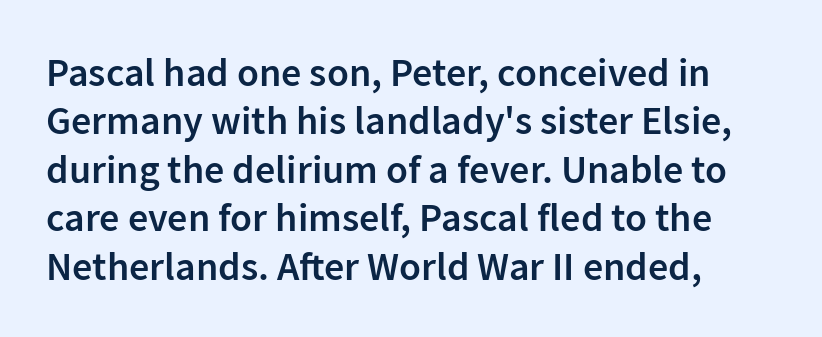
{"serif": "no", "italic": "no", "bold": "semi", "weight": "semibold", "width": "normal", "stroke_contrast": "low", "x_height": "medium", "monospaced": "no", "underline": "no", "align": "left", "line_spacing_ratio": 1.21, "letter_spacing": "normal", "letter_spacing_em": 0.0, "glyph_px": 40}
